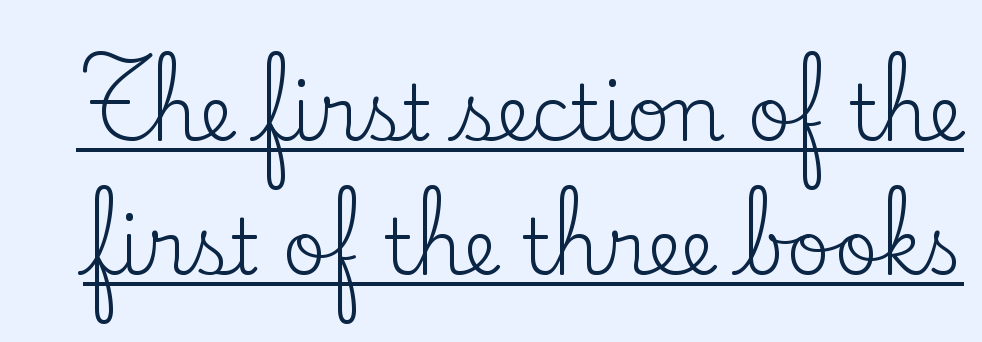
{"italic": "no", "bold": "no", "weight": "regular", "width": "normal", "stroke_contrast": "low", "x_height": "small", "monospaced": "no", "underline": "yes", "line_spacing_ratio": 1.76, "letter_spacing": "normal", "letter_spacing_em": 0.0, "glyph_px": 76}
